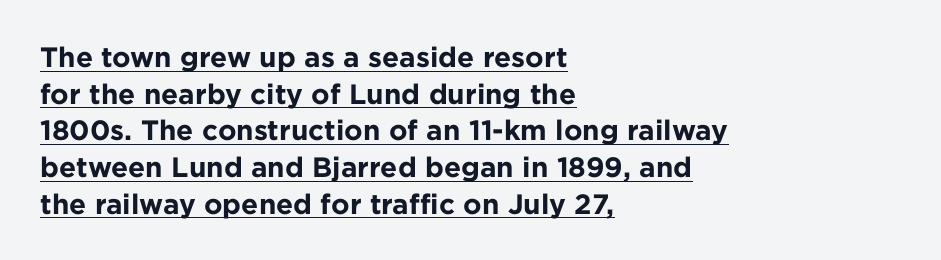
Q: Is the text bold? A: Yes.
Q: Is the text italic (slanted)? A: No, it is upright.
Q: Is the typeface a serif or a sans-serif typeface? A: Sans-serif.
Q: Is the text underlined? A: Yes.
Q: How is the paragraph aligned? A: Left-aligned.
Q: Is the spacing between letters normal or unusually wide? A: Normal.
Q: Is the spacing between lines tight, normal or loose? A: Normal.
Q: Width (condensed, normal, or wide)? A: Normal.
Q: Stroke contrast? A: Low.
Q: x-height? A: Medium.
Q: Monospaced? A: No.
